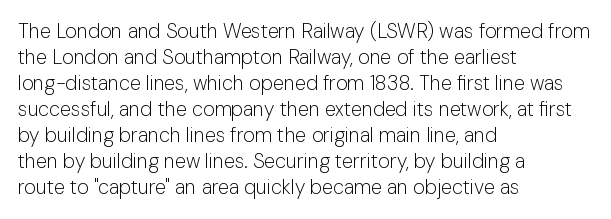
{"italic": "no", "bold": "no", "underline": "no", "align": "left", "line_spacing": "normal", "line_spacing_ratio": 1.3, "letter_spacing": "normal", "letter_spacing_em": 0.0, "glyph_px": 20}
